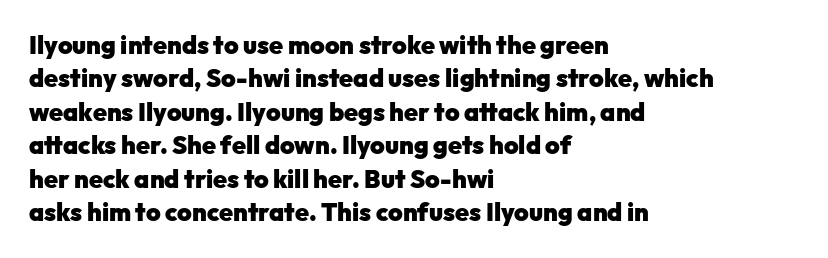
Notice how the passage keeps a crisp vertical edge on the left only. Ordinary non-slanted type is in use. This sample uses plain, unmodified letter spacing. Strong, thick strokes mark this as bold type. Normally led — the rows are evenly, conventionally spaced.
